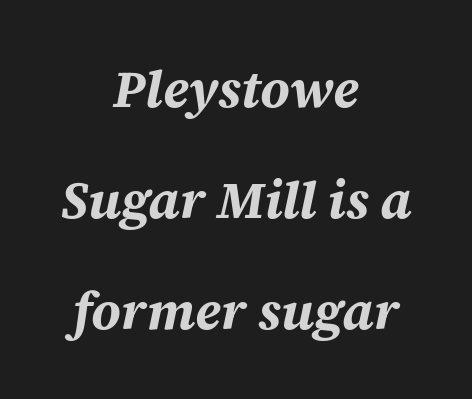
{"italic": "yes", "lean": "right", "slant_degrees": 12, "bold": "yes", "weight": "bold", "width": "normal", "stroke_contrast": "medium", "x_height": "large", "monospaced": "no", "underline": "no", "align": "center", "line_spacing": "loose", "line_spacing_ratio": 2.13, "letter_spacing": "normal", "letter_spacing_em": 0.0, "glyph_px": 52}
